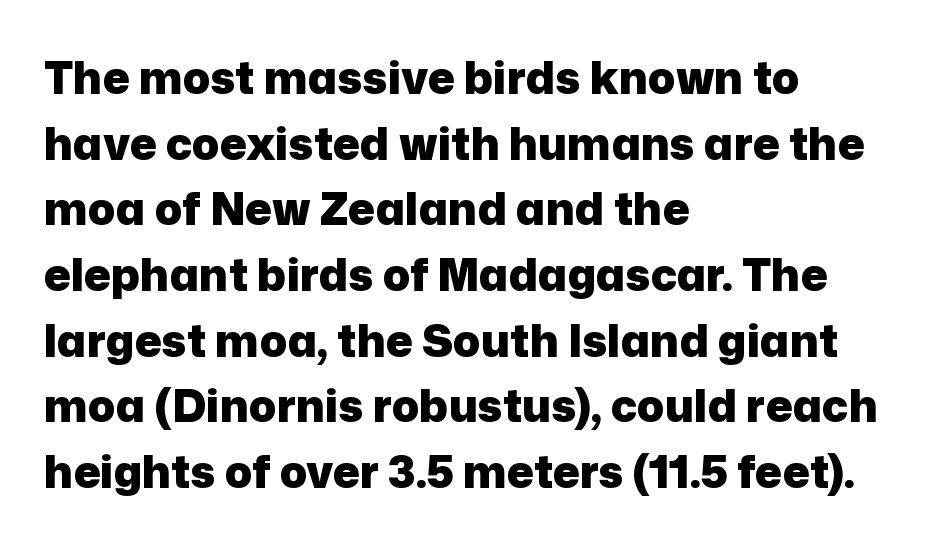
Does the leading feel generous? No, just average. The passage shown is typed in a proportional face where columns would drift. Stroke terminals: plain, sans-serif. These lines stack with their left ends in a neat column. This rendering leaves character spacing at its baseline value. Check the space under the baseline: it is left empty.
